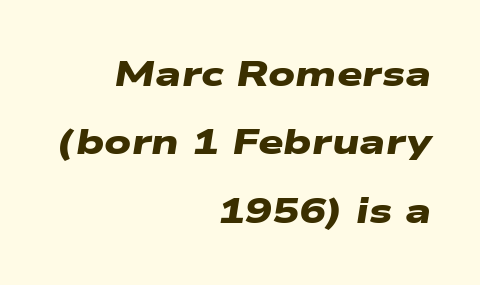
{"serif": "no", "bold": "yes", "weight": "heavy", "width": "wide", "stroke_contrast": "low", "x_height": "medium", "monospaced": "no", "underline": "no", "align": "right", "line_spacing": "loose", "line_spacing_ratio": 1.9, "letter_spacing": "normal", "letter_spacing_em": 0.0, "glyph_px": 36}
